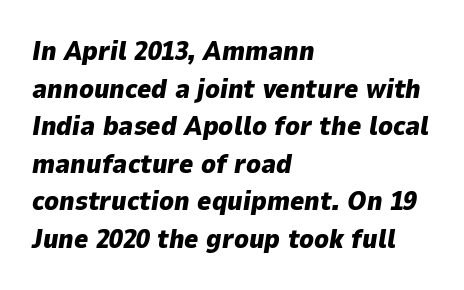
Line beginnings align vertically; line endings do not. Is the letter spacing exaggerated? No — it looks like the ordinary default. In terms of weight, the rendering is a true, heavy bold. Descenders are the only things crossing below the line. Regarding leading, the lines here are spaced in the standard way. There's an unmistakable incline to the writing here.
